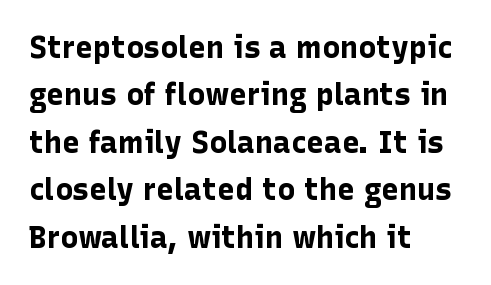
A typesetter would call this zero additional tracking. Interline gaps are of average width in this sample. These lines are rendered in a variable-pitch font. This sample uses an upright cut, with every glyph sitting square on the baseline.
